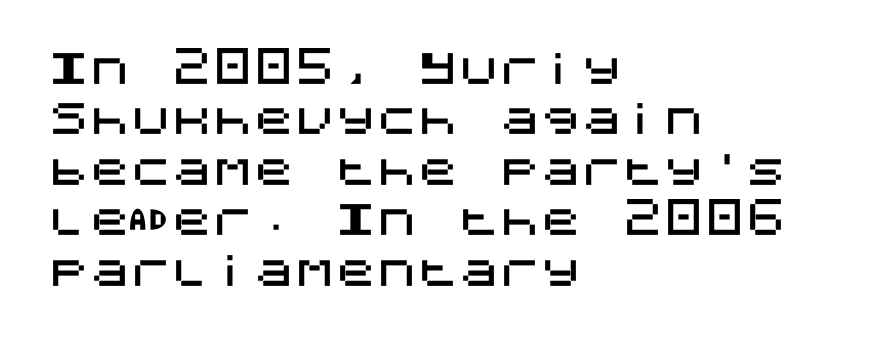
Q: Is the text italic (slanted)? A: No, it is upright.
Q: Is the typeface a serif or a sans-serif typeface? A: Sans-serif.
Q: Is the text underlined? A: No.
Q: How is the paragraph aligned? A: Left-aligned.
Q: Is the spacing between letters normal or unusually wide? A: Normal.
Q: Width (condensed, normal, or wide)? A: Normal.
Q: Stroke contrast? A: Medium.
Q: x-height? A: Large.
